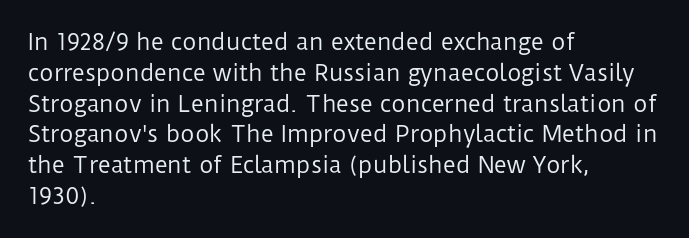
Q: Is the text bold? A: No.
Q: Is the text italic (slanted)? A: No, it is upright.
Q: Is the text underlined? A: No.
Q: How is the paragraph aligned? A: Left-aligned.
Q: Is the spacing between letters normal or unusually wide? A: Normal.
Q: Is the spacing between lines tight, normal or loose? A: Normal.
